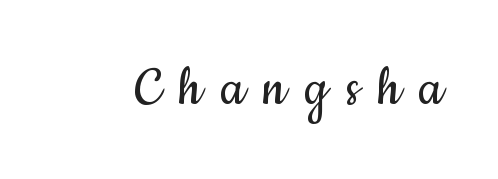
{"serif": "no", "bold": "no", "weight": "regular", "width": "condensed", "stroke_contrast": "low", "x_height": "small", "monospaced": "no", "underline": "no", "letter_spacing": "wide", "letter_spacing_em": 0.3, "glyph_px": 62}
